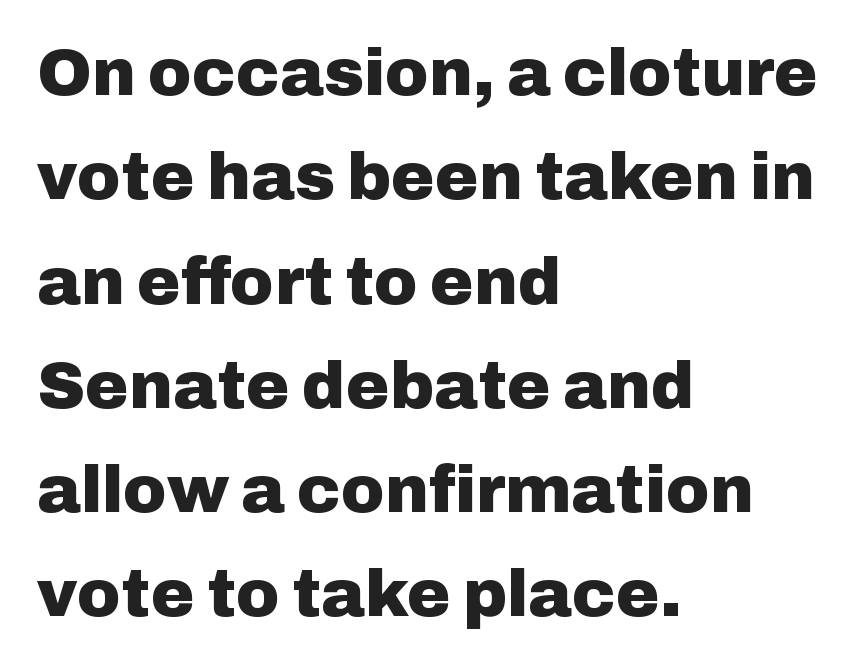
{"serif": "no", "italic": "no", "bold": "yes", "weight": "heavy", "width": "normal", "stroke_contrast": "low", "x_height": "medium", "monospaced": "no", "underline": "no", "align": "left", "line_spacing": "normal", "line_spacing_ratio": 1.58, "letter_spacing": "normal", "letter_spacing_em": 0.0, "glyph_px": 66}
